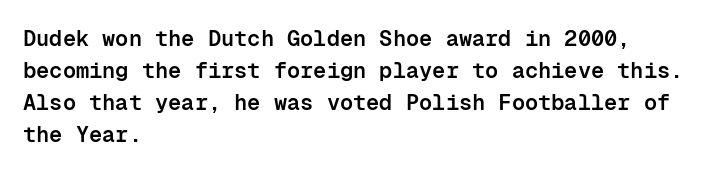
{"italic": "no", "bold": "semi", "underline": "no", "align": "left", "line_spacing": "normal", "line_spacing_ratio": 1.46, "letter_spacing": "normal", "letter_spacing_em": 0.0, "glyph_px": 22}
